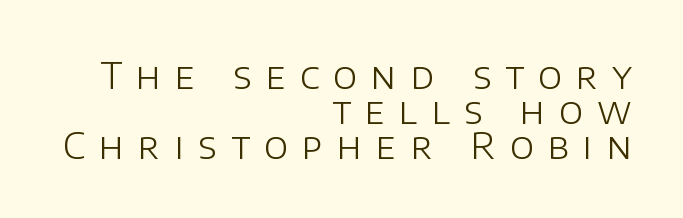
You could not count columns in this text — the font is proportionally spaced. The type sits square on the baseline with zero lean. The leading is snug, giving the passage a crowded texture. The rendering inserts visible extra space after every character. The glyphs in this specimen are sans serif.
